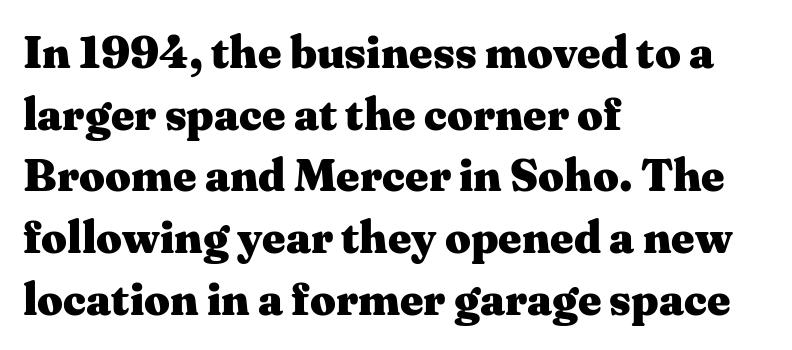
Default kerning and tracking; the words read as compact shapes. If you drew a line through each stem, it would be perfectly vertical. Spacing verdict: proportional, widths tailored to each character. I'd describe the lettering as bold — thick and assertive. Underlining? Definitely not there.
